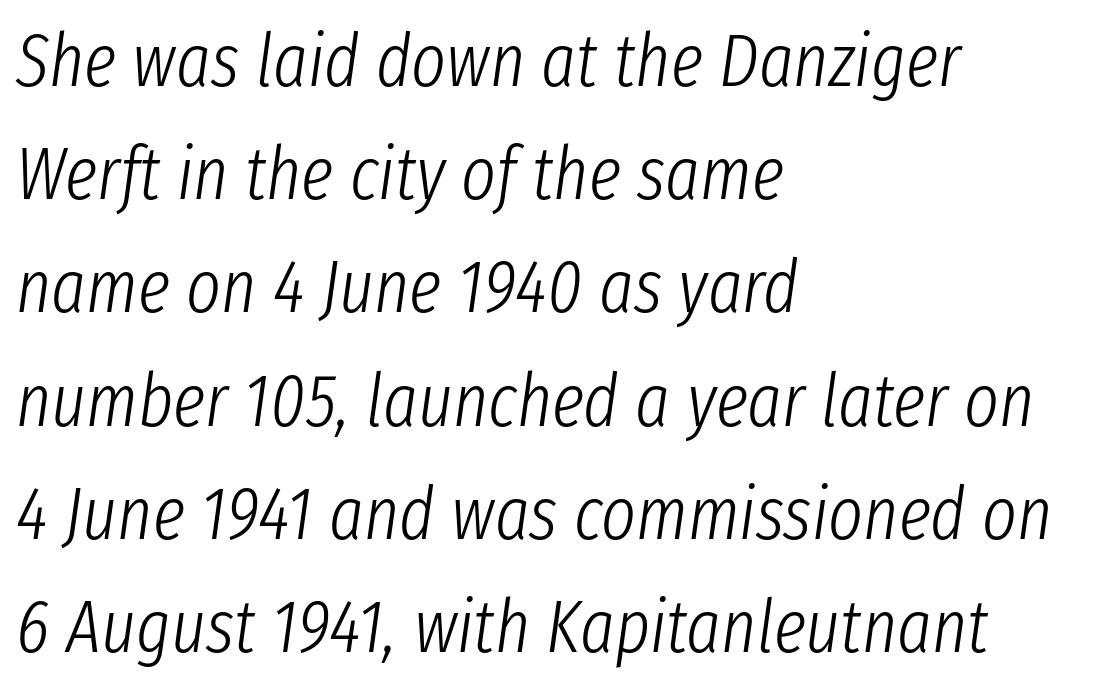
{"italic": "yes", "lean": "right", "slant_degrees": 8, "bold": "no", "weight": "light", "width": "condensed", "stroke_contrast": "low", "x_height": "medium", "monospaced": "no", "underline": "no", "align": "left", "line_spacing": "normal", "line_spacing_ratio": 1.53, "letter_spacing": "normal", "letter_spacing_em": 0.0, "glyph_px": 74}
